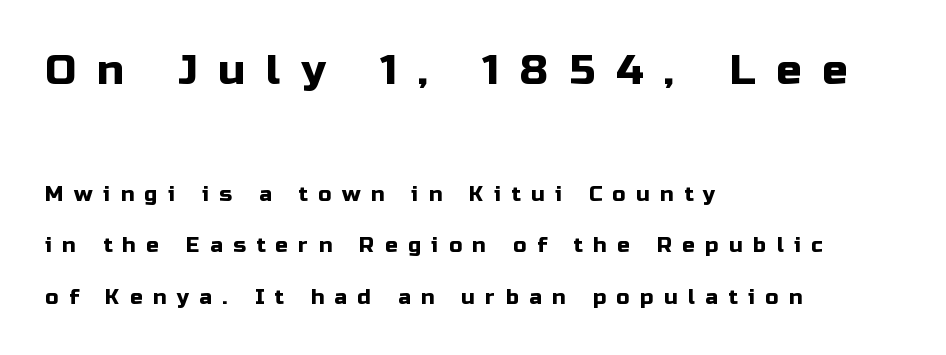
Q: Is the text italic (slanted)? A: No, it is upright.
Q: Is the typeface a serif or a sans-serif typeface? A: Sans-serif.
Q: Is the text underlined? A: No.
Q: How is the paragraph aligned? A: Left-aligned.
Q: Is the spacing between letters normal or unusually wide? A: Unusually wide.
Q: Is the spacing between lines tight, normal or loose? A: Loose.
Q: Which block of text is set in a larger size, the first (top) or the second (bottom)? A: The first (top) one.
Q: Width (condensed, normal, or wide)? A: Normal.
Q: Stroke contrast? A: Low.
Q: x-height? A: Medium.
Q: Monospaced? A: No.
